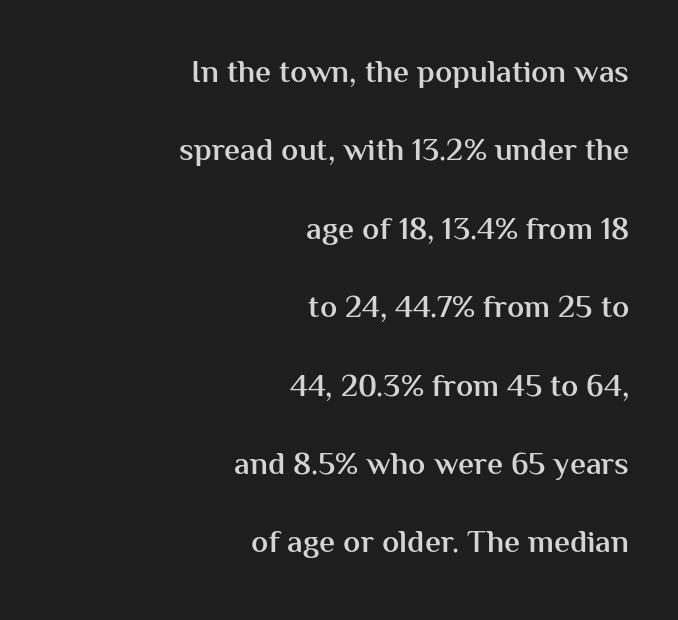
Q: Is the text bold? A: Semi-bold.
Q: Is the text italic (slanted)? A: No, it is upright.
Q: Is the typeface a serif or a sans-serif typeface? A: Sans-serif.
Q: Is the text underlined? A: No.
Q: How is the paragraph aligned? A: Right-aligned.
Q: Is the spacing between letters normal or unusually wide? A: Normal.
Q: Is the spacing between lines tight, normal or loose? A: Loose.
Q: Width (condensed, normal, or wide)? A: Normal.
Q: Stroke contrast? A: Medium.
Q: x-height? A: Medium.
Q: Monospaced? A: No.
